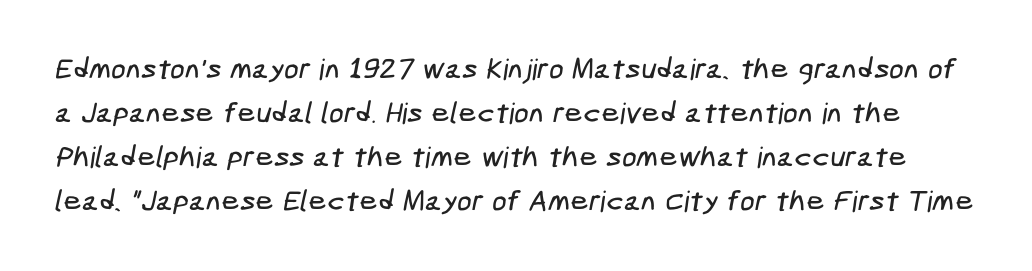
The foot of each line stays bare and open. In terms of letterform style, serifs are entirely absent. The line texture is even and compact thanks to regular tracking. Whoever set this chose a conventional vertical rhythm.
